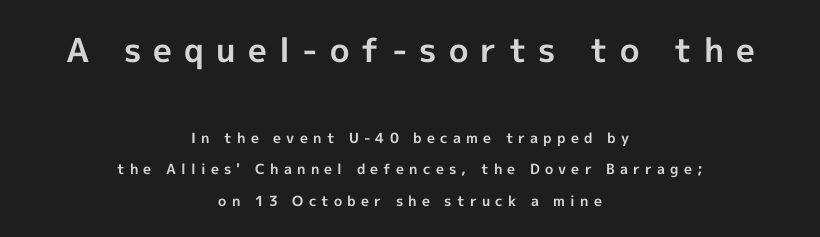
{"serif": "no", "italic": "no", "bold": "yes", "weight": "bold", "width": "normal", "x_height": "medium", "monospaced": "no", "underline": "no", "align": "center", "line_spacing": "loose", "line_spacing_ratio": 2.25, "letter_spacing": "wide", "letter_spacing_em": 0.37, "larger_block": "first", "size_ratio": 2.36, "glyph_px": 33}
